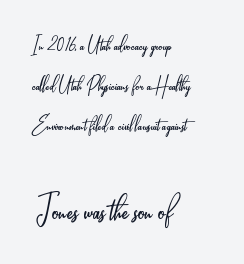
Q: Is the text bold? A: No.
Q: Is the text italic (slanted)? A: Yes.
Q: Is the typeface a serif or a sans-serif typeface? A: Sans-serif.
Q: Is the text underlined? A: No.
Q: How is the paragraph aligned? A: Left-aligned.
Q: Is the spacing between letters normal or unusually wide? A: Normal.
Q: Is the spacing between lines tight, normal or loose? A: Normal.
Q: Which block of text is set in a larger size, the first (top) or the second (bottom)? A: The second (bottom) one.
Q: Width (condensed, normal, or wide)? A: Condensed.
Q: Stroke contrast? A: Low.
Q: x-height? A: Small.
Q: Monospaced? A: No.
